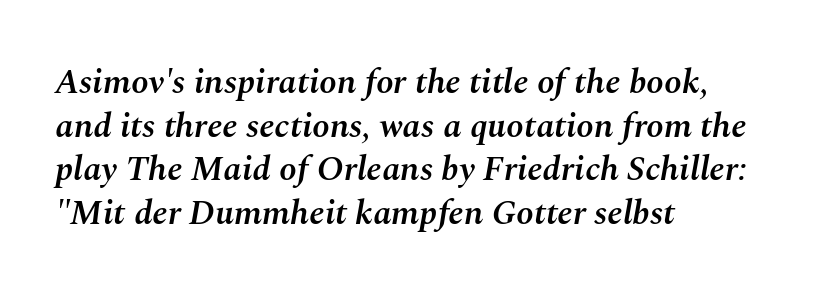
{"italic": "yes", "lean": "right", "slant_degrees": 10, "bold": "semi", "weight": "semibold", "width": "normal", "stroke_contrast": "medium", "x_height": "medium", "monospaced": "no", "underline": "no", "align": "left", "line_spacing": "normal", "line_spacing_ratio": 1.25, "letter_spacing": "normal", "letter_spacing_em": 0.0, "glyph_px": 35}
